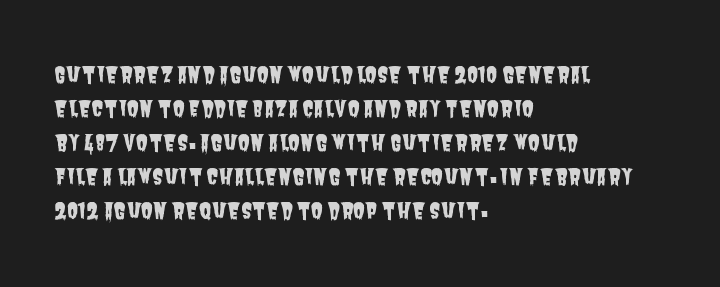
The image shows 22 px text type; set left-aligned, normal line spacing (1.54x), normal letter spacing, not underlined.
